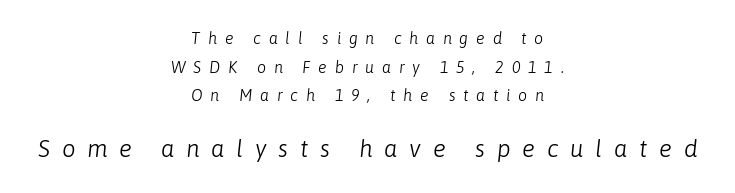
Each word looks stretched out because of the extra space between its letters. Does the lettering tilt? It does — this is italic. Which margin do the lines hug? Neither — every line sits in the middle. Is this a heavy cut? Hardly; it is regular or lighter. Lines of text with bare space underneath.
